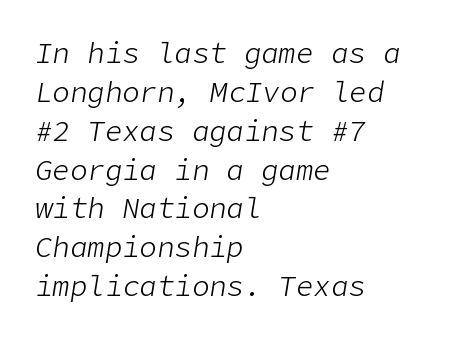
A typesetter would call this leading conventional body-copy spacing. Every row of glyphs begins at an identical x-position on the left. No heavy texture on the line: the type isn't bold. This sample uses an oblique cut, with every glyph tilted off the vertical. The specimen omits any rule beneath the text block's lines.
